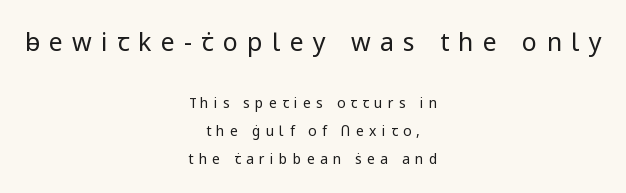
These lines are centered, leaving both edges ragged. Is this a heavy cut? Hardly; it is regular or lighter. Does the bottom block carry the larger type? No, the top block does. Leading is clearly above the norm, producing a sparse column.
